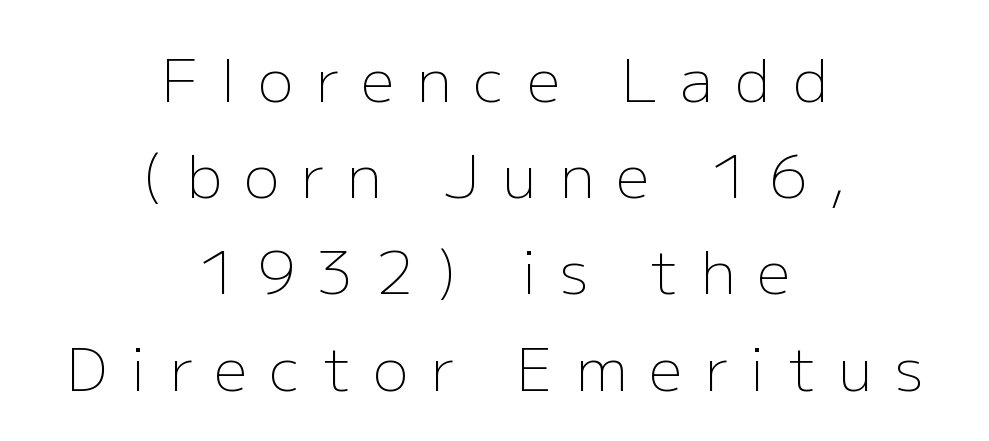
Q: Is the text bold? A: No.
Q: Is the text italic (slanted)? A: No, it is upright.
Q: Is the typeface a serif or a sans-serif typeface? A: Sans-serif.
Q: Is the text underlined? A: No.
Q: How is the paragraph aligned? A: Centered.
Q: Is the spacing between letters normal or unusually wide? A: Unusually wide.
Q: Is the spacing between lines tight, normal or loose? A: Normal.
Q: Width (condensed, normal, or wide)? A: Normal.
Q: Stroke contrast? A: Low.
Q: x-height? A: Medium.
Q: Monospaced? A: No.
